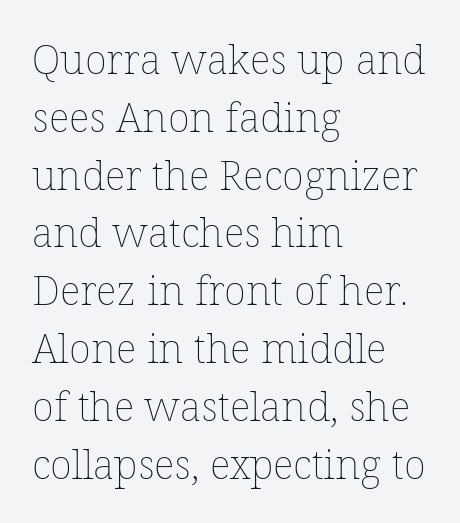
{"italic": "no", "bold": "no", "weight": "thin", "width": "normal", "stroke_contrast": "low", "x_height": "medium", "monospaced": "no", "underline": "no", "align": "left", "line_spacing": "normal", "line_spacing_ratio": 1.41, "letter_spacing": "normal", "letter_spacing_em": 0.0, "glyph_px": 41}
